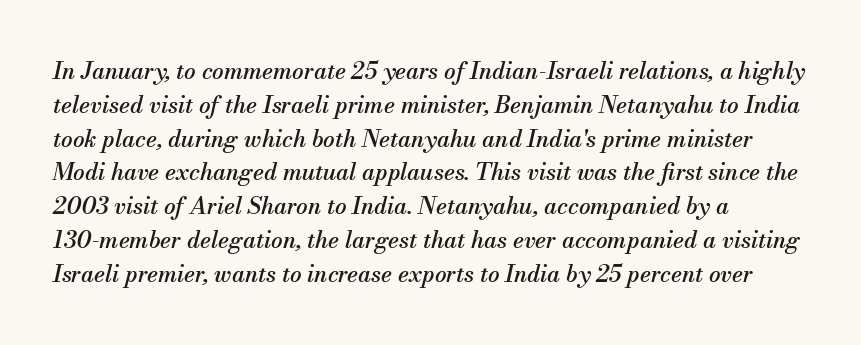
The image shows 23 px text type, italic (leaning right); set left-aligned, normal line spacing (1.47x), normal letter spacing, not underlined.
